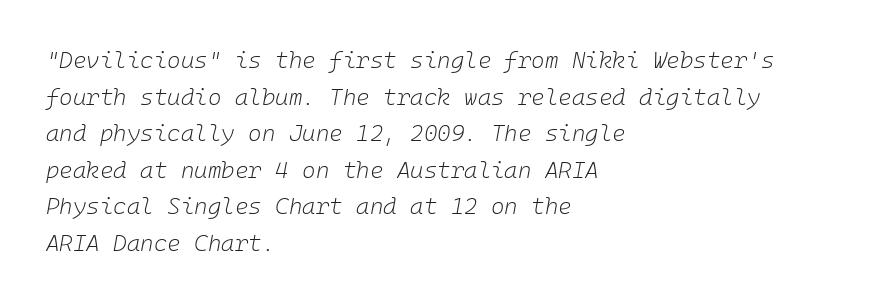
Q: Is the text bold? A: No.
Q: Is the text italic (slanted)? A: Yes, it leans right by about 10 degrees.
Q: Is the text underlined? A: No.
Q: How is the paragraph aligned? A: Left-aligned.
Q: Is the spacing between letters normal or unusually wide? A: Normal.
Q: Is the spacing between lines tight, normal or loose? A: Normal.
